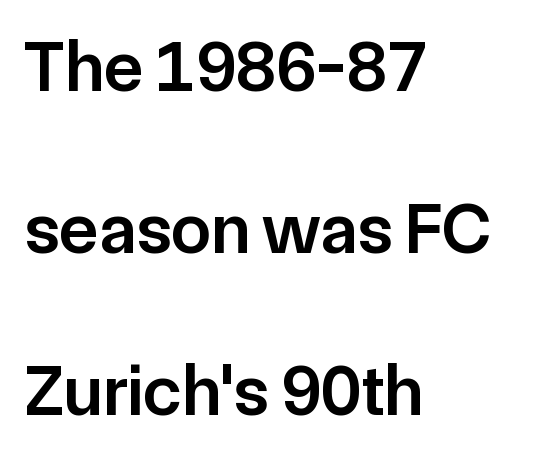
I'd call this a sans setting — the letters go barefoot. These lines carry some extra weight — a demibold, not a full bold. A typesetter would call this proportional, since set widths differ per character. These lines stand farther apart than default settings would place them. The line texture is even and compact thanks to regular tracking. Descenders are the only things crossing below the line.
